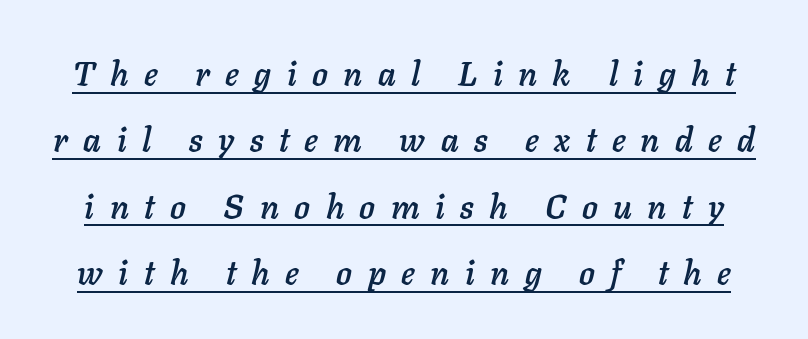
The image shows 33 px text type, italic (leaning right); set loose line spacing (2.01x), unusually wide letter spacing (+0.47 em), underlined; low stroke contrast and a medium x-height.
